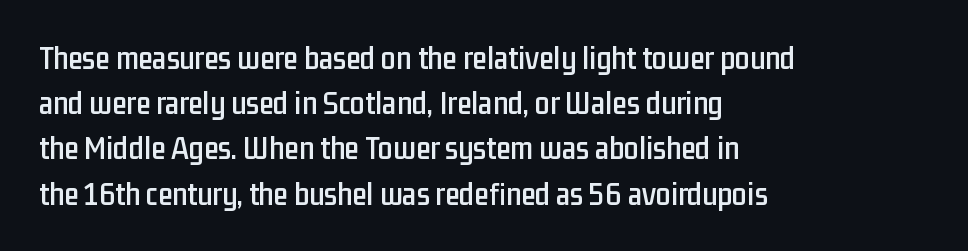
{"serif": "no", "italic": "no", "width": "condensed", "stroke_contrast": "low", "x_height": "medium", "monospaced": "no", "underline": "no", "align": "left", "line_spacing": "normal", "line_spacing_ratio": 1.37, "letter_spacing": "normal", "letter_spacing_em": 0.0, "glyph_px": 33}
